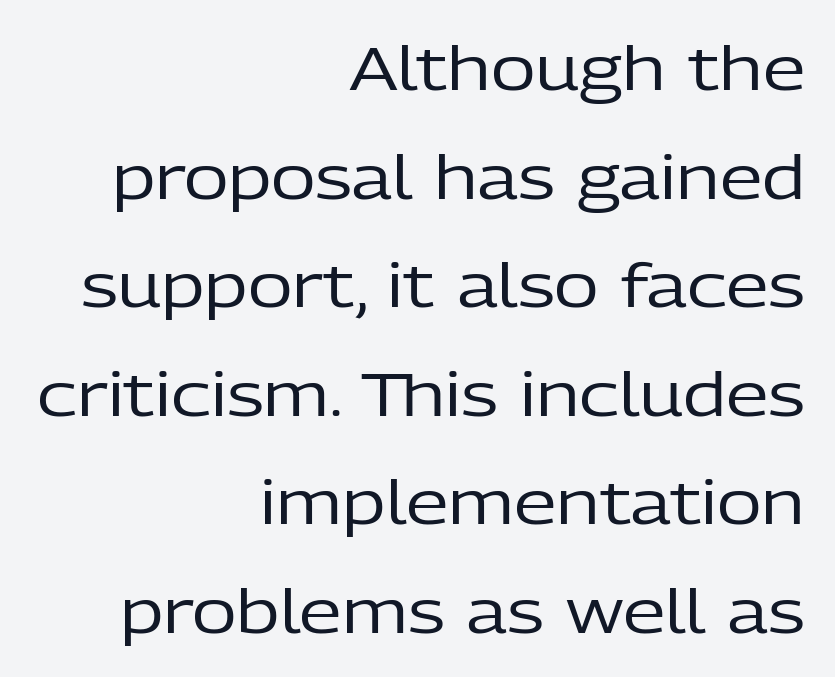
{"serif": "no", "italic": "no", "bold": "no", "weight": "regular", "width": "normal", "stroke_contrast": "low", "x_height": "medium", "monospaced": "no", "underline": "no", "align": "right", "line_spacing_ratio": 1.78, "letter_spacing": "normal", "letter_spacing_em": 0.0, "glyph_px": 61}
